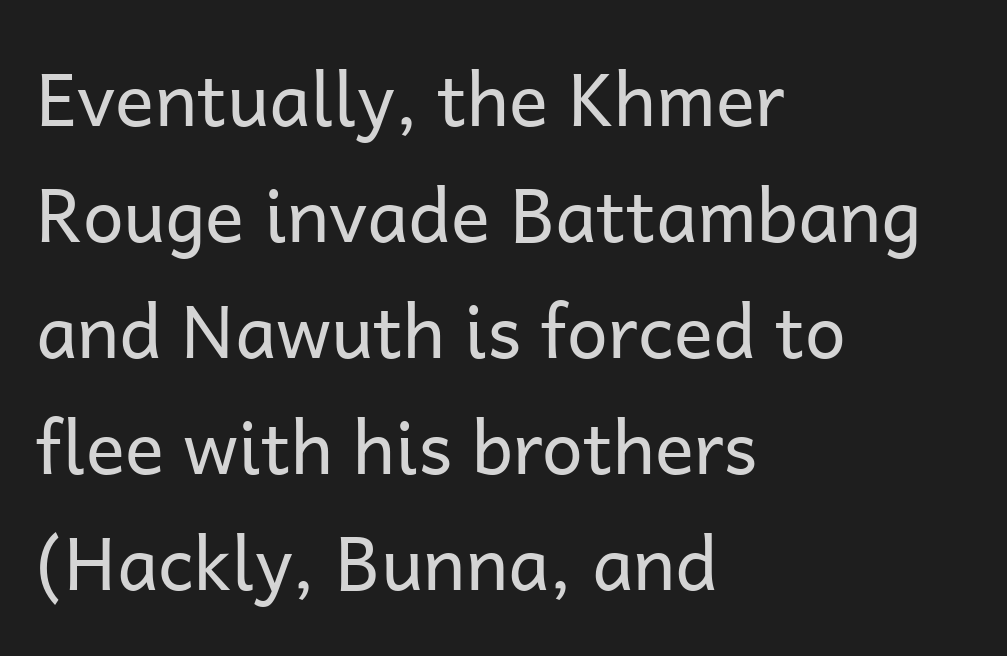
The image shows 73 px regular-weight sans-serif type, upright; set left-aligned, normal line spacing (1.59x), normal letter spacing, not underlined; low stroke contrast and a medium x-height.
